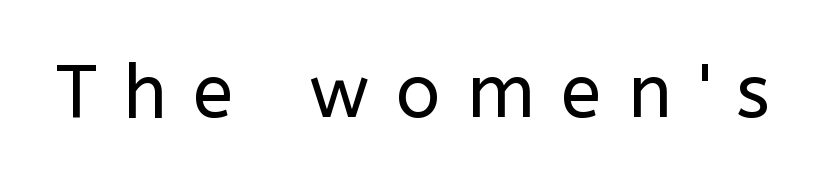
The image shows 74 px regular-weight sans-serif type, upright; set unusually wide letter spacing (+0.36 em), not underlined; low stroke contrast and a medium x-height.
